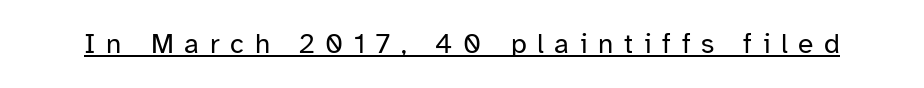
{"serif": "no", "italic": "no", "bold": "no", "weight": "regular", "width": "normal", "stroke_contrast": "low", "x_height": "medium", "monospaced": "no", "underline": "yes", "letter_spacing": "wide", "letter_spacing_em": 0.38, "glyph_px": 28}
